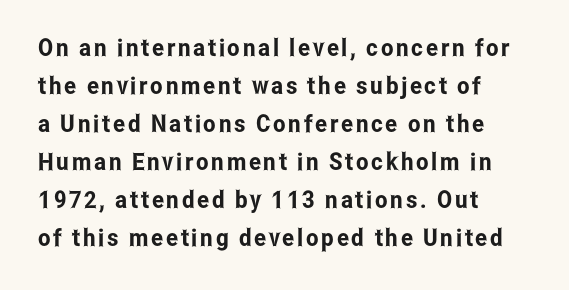
Q: Is the text italic (slanted)? A: No, it is upright.
Q: Is the text underlined? A: No.
Q: How is the paragraph aligned? A: Left-aligned.
Q: Is the spacing between lines tight, normal or loose? A: Normal.
